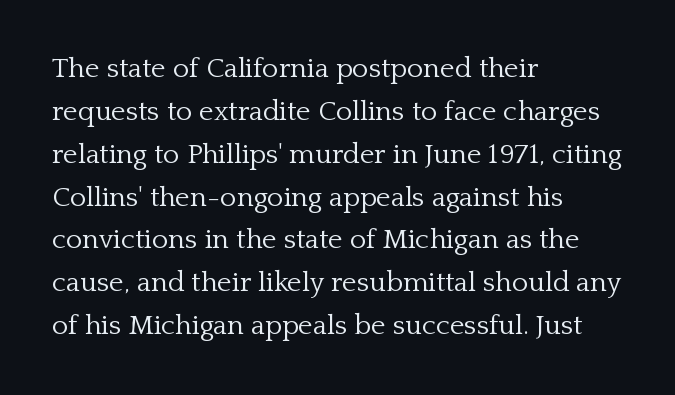
The image shows 28 px light serif type, upright; set left-aligned, normal line spacing (1.53x), normal letter spacing, not underlined; low stroke contrast and a medium x-height.
